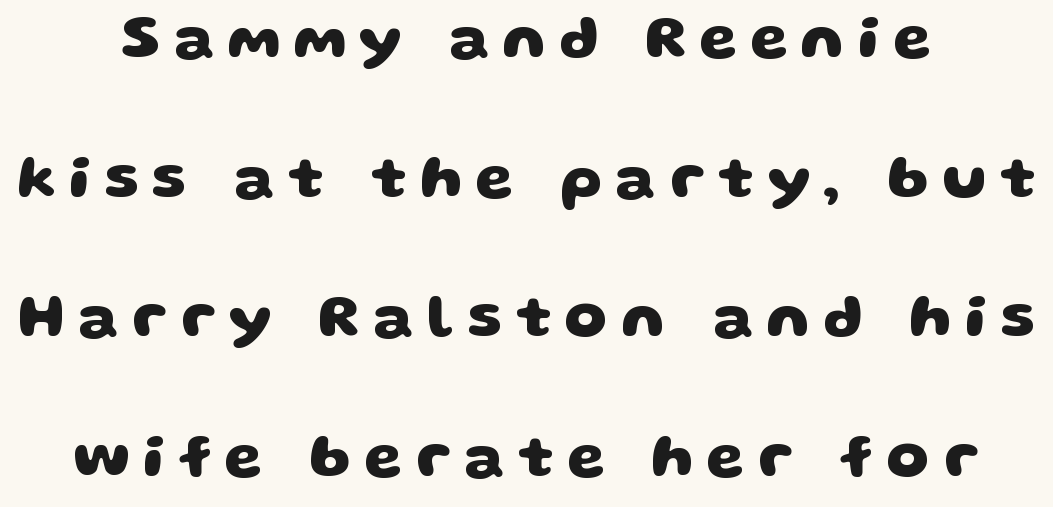
Q: Is the text bold? A: Yes.
Q: Is the typeface a serif or a sans-serif typeface? A: Sans-serif.
Q: Is the text underlined? A: No.
Q: How is the paragraph aligned? A: Centered.
Q: Is the spacing between letters normal or unusually wide? A: Unusually wide.
Q: Is the spacing between lines tight, normal or loose? A: Loose.
Q: Width (condensed, normal, or wide)? A: Wide.
Q: Stroke contrast? A: Low.
Q: x-height? A: Large.
Q: Monospaced? A: No.
